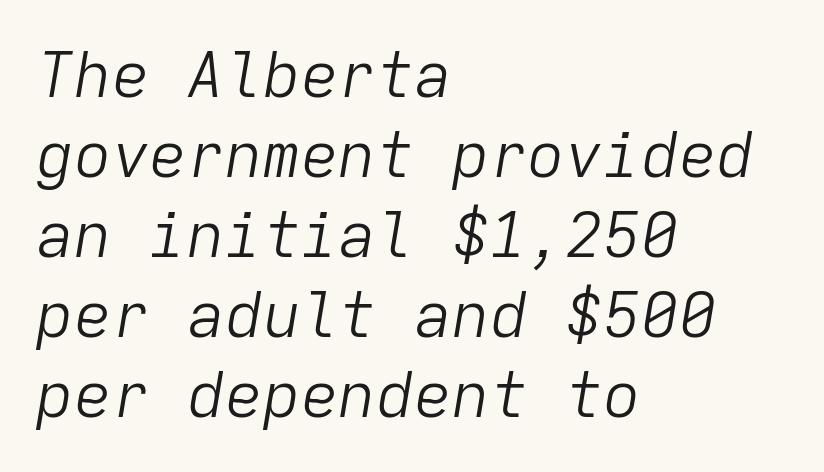
The image shows 63 px light type, italic (leaning right), monospaced; set left-aligned, normal line spacing (1.27x), normal letter spacing, not underlined; low stroke contrast and a medium x-height.
